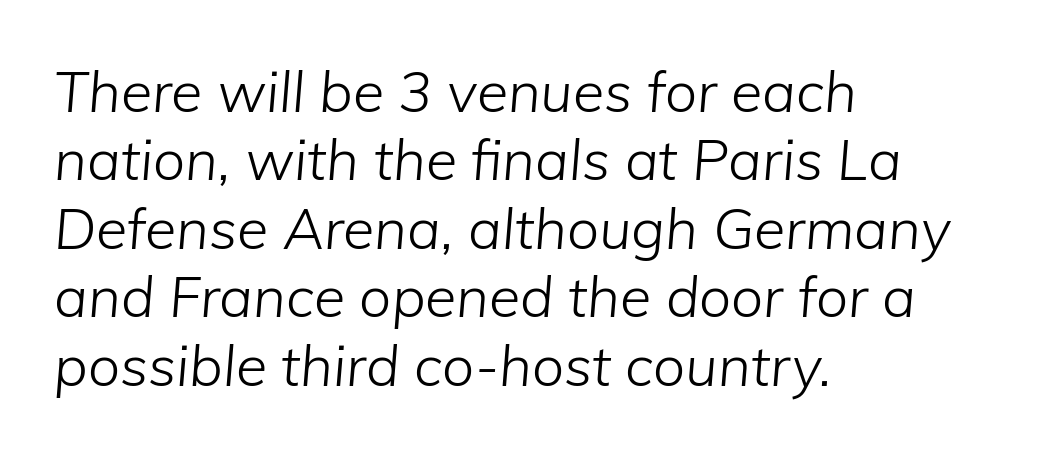
Q: Is the text bold? A: No.
Q: Is the text italic (slanted)? A: Yes, it leans right by about 5 degrees.
Q: Is the text underlined? A: No.
Q: How is the paragraph aligned? A: Left-aligned.
Q: Is the spacing between letters normal or unusually wide? A: Normal.
Q: Width (condensed, normal, or wide)? A: Normal.
Q: Stroke contrast? A: Low.
Q: x-height? A: Medium.
Q: Monospaced? A: No.
